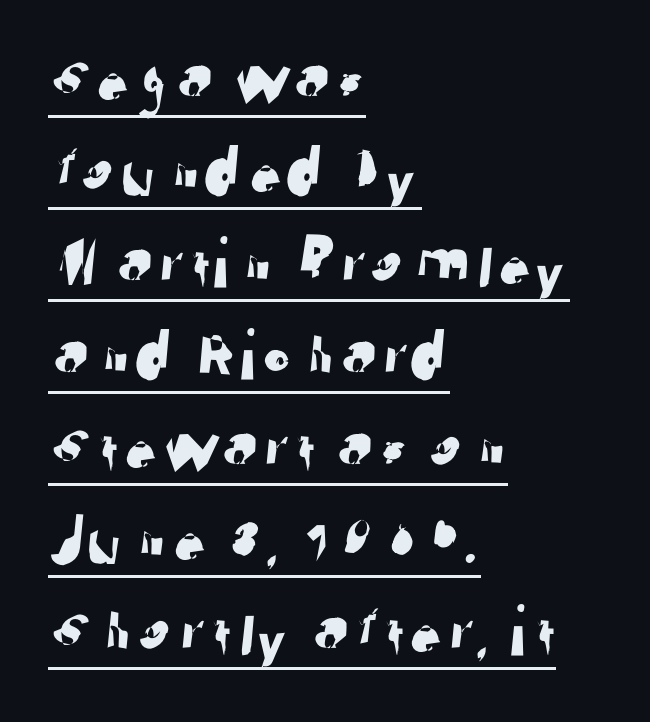
The passage shown is underscored from start to finish. The gaps between neighbouring characters are ordinary and unremarkable. Notice how the passage keeps a crisp vertical edge on the left only. Are there feet on the stems? There aren't — it's a sans.
